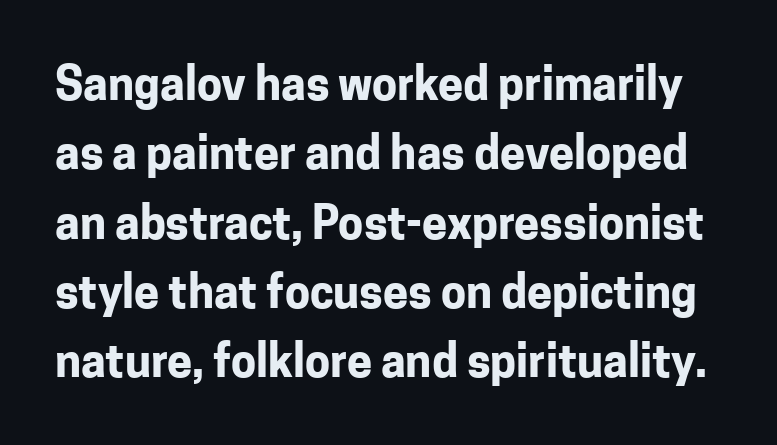
{"serif": "no", "italic": "no", "bold": "yes", "weight": "bold", "width": "normal", "stroke_contrast": "low", "x_height": "medium", "monospaced": "no", "underline": "no", "line_spacing": "normal", "line_spacing_ratio": 1.54, "letter_spacing": "normal", "letter_spacing_em": 0.0, "glyph_px": 45}
